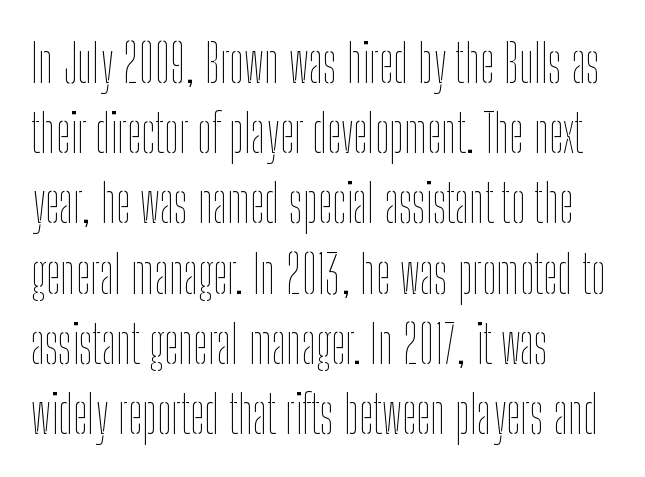
Unlike italic type, these characters show no tilt at all. One-word summary of the alignment: left. This rendering features lettering with no underline. This rendering leaves character spacing at its baseline value. A typesetter would call this leading conventional body-copy spacing. The passage shown is typed in a proportional face where columns would drift.
